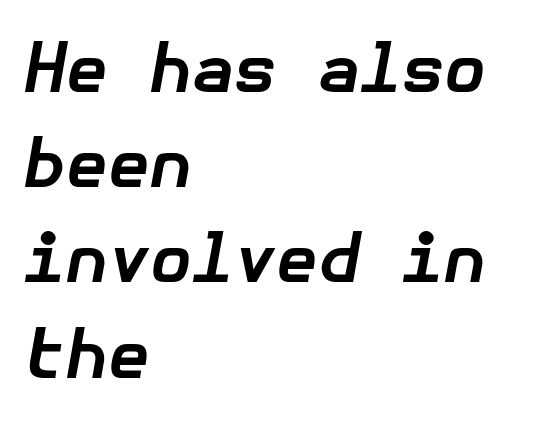
The image shows 68 px bold type, italic (leaning right); set left-aligned, normal line spacing (1.4x), normal letter spacing, not underlined; low stroke contrast and a medium x-height.
